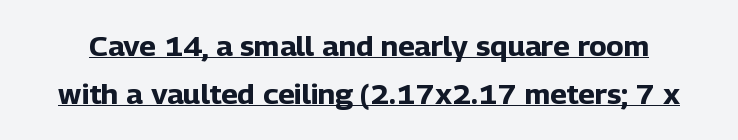
The passage shown has conventional tracking throughout. Does the weight exceed regular? Yes, all the way to bold. These characters rest on top of a visible drawn line. A typesetter would mark this as roman, not italic.
